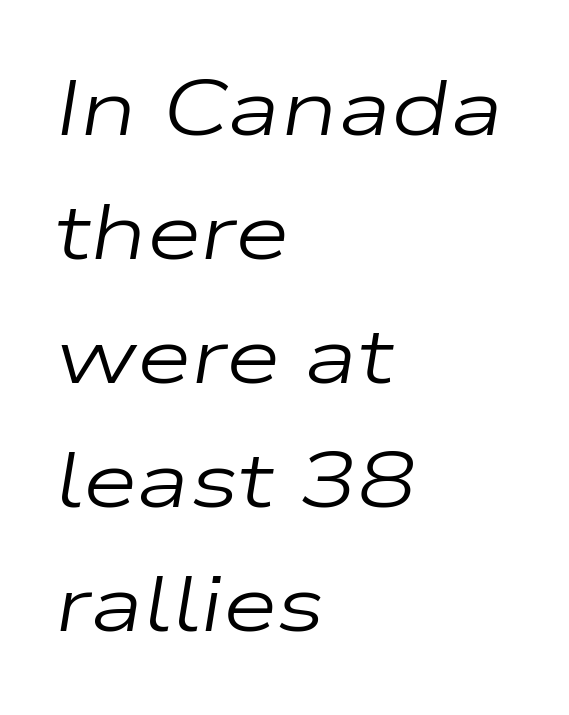
The letterforms sit at book weight or below. Line beginnings align vertically; line endings do not. The tracking reads as untouched default to a designer's eye. Plain, unruled lines of type. Baseline-to-baseline distance is the conventional proportion of letter height.
